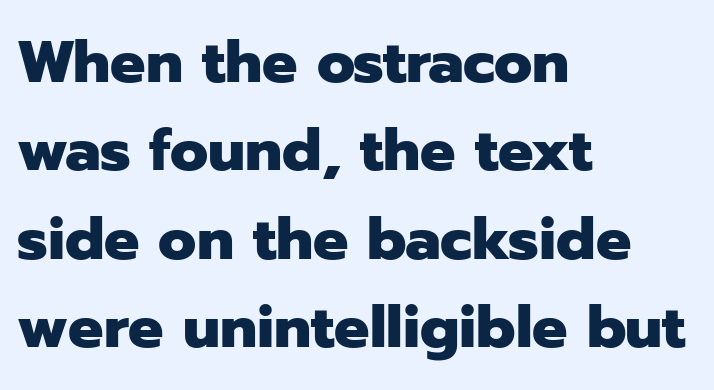
{"serif": "no", "italic": "no", "bold": "yes", "weight": "heavy", "width": "normal", "stroke_contrast": "low", "x_height": "medium", "monospaced": "no", "underline": "no", "align": "left", "line_spacing": "normal", "line_spacing_ratio": 1.5, "letter_spacing": "normal", "letter_spacing_em": 0.0, "glyph_px": 59}
